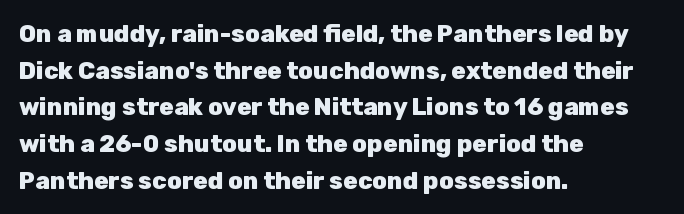
A typesetter would call this zero additional tracking. The letters stand upright; this is a roman face. Regular leading. The passage is arranged the way most books set body copy — flush left. Rule under the text: the space is simply empty. Strokes here are thick enough to call this a true bold.
